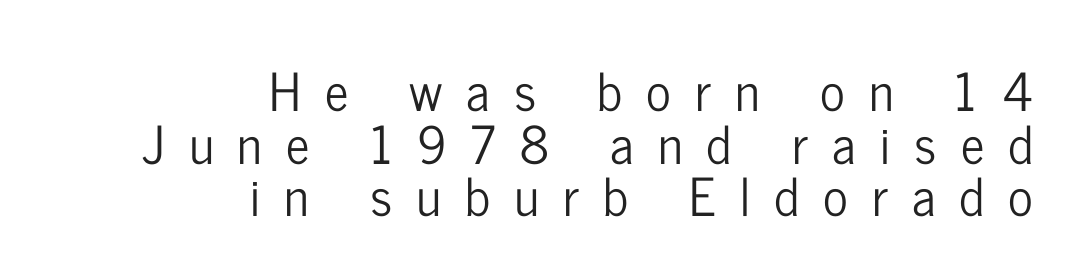
Q: Is the text italic (slanted)? A: No, it is upright.
Q: Is the typeface a serif or a sans-serif typeface? A: Sans-serif.
Q: Is the text underlined? A: No.
Q: How is the paragraph aligned? A: Right-aligned.
Q: Is the spacing between letters normal or unusually wide? A: Unusually wide.
Q: Is the spacing between lines tight, normal or loose? A: Tight.
Q: Width (condensed, normal, or wide)? A: Condensed.
Q: Stroke contrast? A: Low.
Q: x-height? A: Medium.
Q: Monospaced? A: No.
